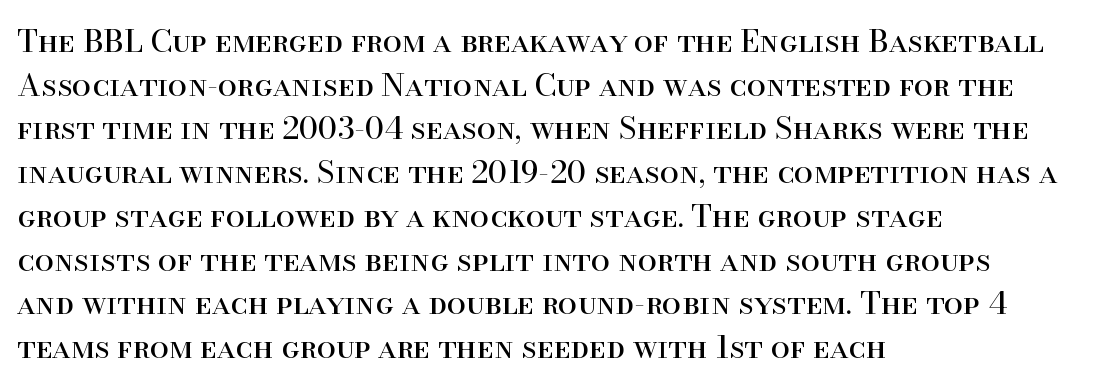
{"serif": "yes", "italic": "no", "bold": "no", "weight": "regular", "width": "normal", "stroke_contrast": "high", "x_height": "small", "monospaced": "no", "underline": "no", "align": "left", "line_spacing": "normal", "line_spacing_ratio": 1.41, "letter_spacing": "normal", "letter_spacing_em": 0.0, "glyph_px": 31}
